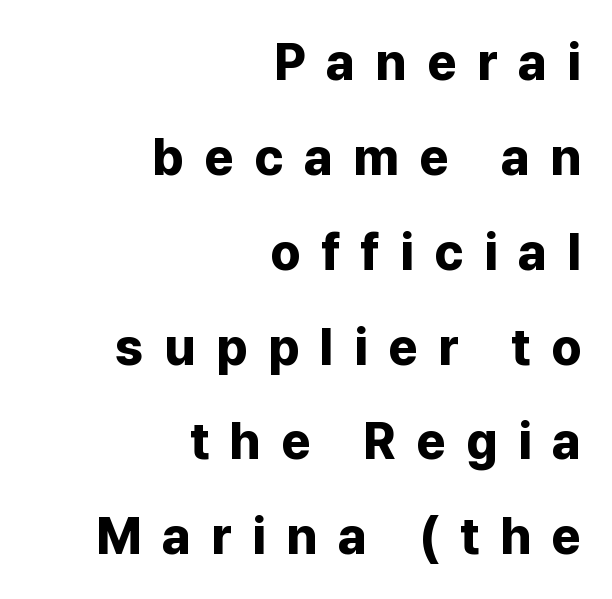
{"serif": "no", "italic": "no", "bold": "yes", "weight": "bold", "width": "normal", "stroke_contrast": "low", "x_height": "medium", "monospaced": "no", "underline": "no", "align": "right", "line_spacing_ratio": 1.86, "letter_spacing": "wide", "letter_spacing_em": 0.4, "glyph_px": 51}
